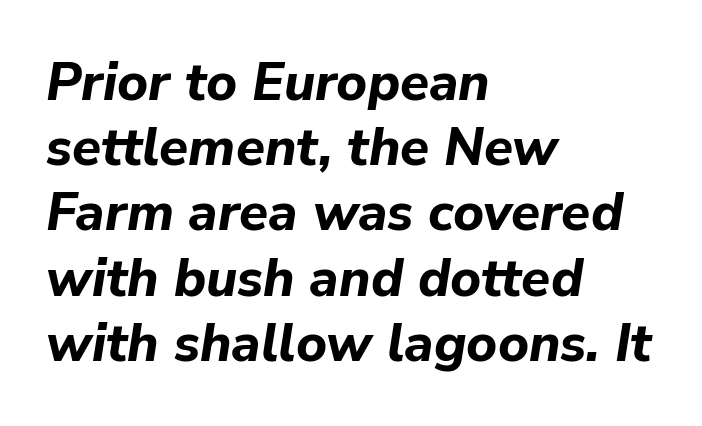
Q: Is the text bold? A: Yes.
Q: Is the text italic (slanted)? A: Yes, it leans right by about 9 degrees.
Q: Is the text underlined? A: No.
Q: How is the paragraph aligned? A: Left-aligned.
Q: Is the spacing between letters normal or unusually wide? A: Normal.
Q: Width (condensed, normal, or wide)? A: Normal.
Q: Stroke contrast? A: Low.
Q: x-height? A: Medium.
Q: Monospaced? A: No.
